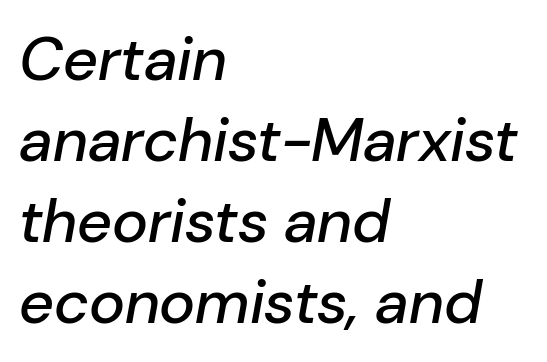
{"italic": "yes", "lean": "right", "slant_degrees": 10, "width": "normal", "stroke_contrast": "low", "x_height": "medium", "monospaced": "no", "underline": "no", "align": "left", "line_spacing": "normal", "line_spacing_ratio": 1.33, "letter_spacing": "normal", "letter_spacing_em": 0.0, "glyph_px": 61}
